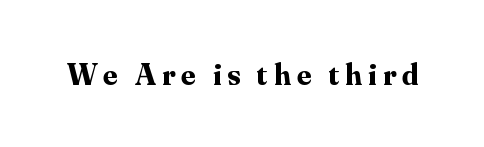
Q: Is the text bold? A: Yes.
Q: Is the text italic (slanted)? A: No, it is upright.
Q: Is the typeface a serif or a sans-serif typeface? A: Serif.
Q: Is the text underlined? A: No.
Q: Is the spacing between letters normal or unusually wide? A: Unusually wide.
Q: Width (condensed, normal, or wide)? A: Normal.
Q: Stroke contrast? A: Medium.
Q: x-height? A: Small.
Q: Monospaced? A: No.
